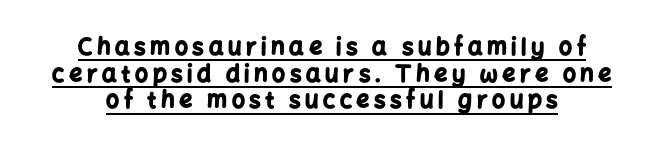
{"italic": "no", "bold": "yes", "underline": "yes", "align": "center", "line_spacing_ratio": 1.16, "letter_spacing": "wide", "letter_spacing_em": 0.2, "glyph_px": 23}
